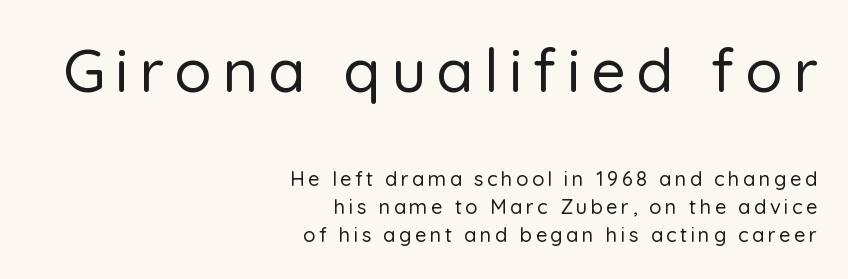
Is there any slant? The stems are plumb. A normal amount of white space separates one row of letters from the next. Examine the stroke ends and you'll find no serifs. Here the designer chose a conventional face with non-uniform glyph widths. The passage shown is not underscored anywhere.
